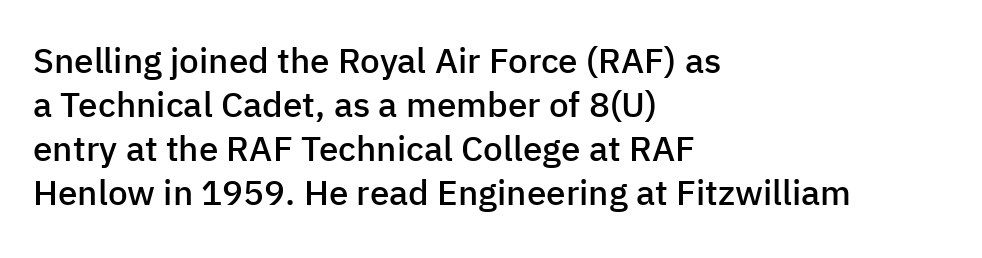
The face used here is a semibold: visibly heavier than regular, lighter than bold. Vertical strokes here are truly vertical. The rendering shows plain stroke endings on the letterforms — a sans-serif design. Regarding leading, the lines here are spaced in the standard way. The face used here is proportionally spaced, like ordinary book or web type.
